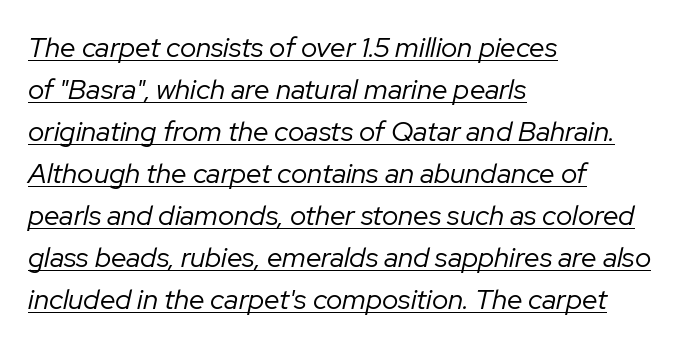
The specimen reads as italic at a glance. The passage is arranged the way most books set body copy — flush left. Letter spacing: default. A normal amount of white space separates one row of letters from the next.
